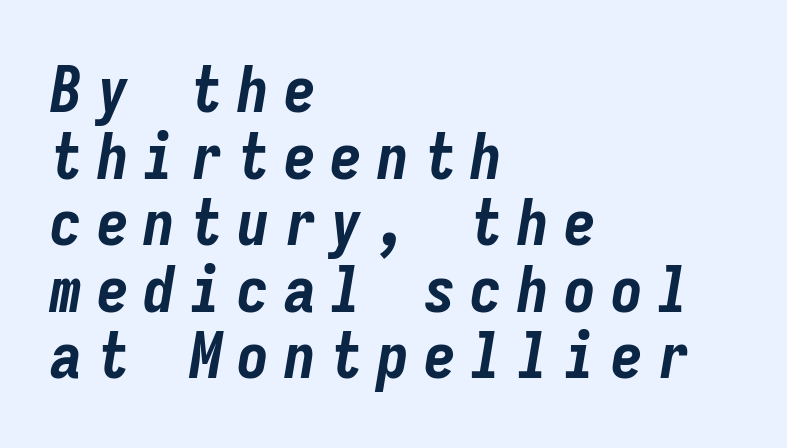
Q: Is the text bold? A: Yes.
Q: Is the text italic (slanted)? A: Yes, it leans right by about 9 degrees.
Q: Is the text underlined? A: No.
Q: How is the paragraph aligned? A: Left-aligned.
Q: Is the spacing between letters normal or unusually wide? A: Unusually wide.
Q: Is the spacing between lines tight, normal or loose? A: Tight.
Q: Width (condensed, normal, or wide)? A: Condensed.
Q: Stroke contrast? A: Low.
Q: x-height? A: Medium.
Q: Monospaced? A: Yes.
